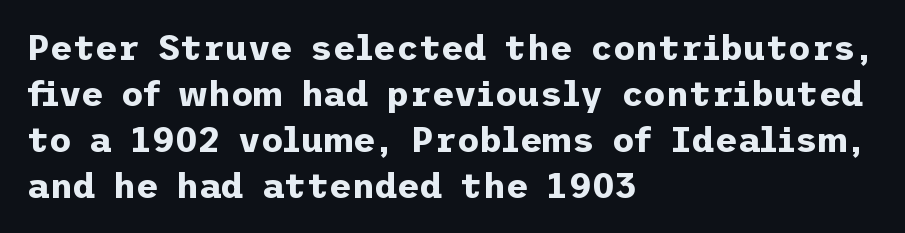
Descenders hang freely into open space. Summary of vertical rhythm: regular, with standard interline spacing. Upright lettering throughout. Heft: maximum for text — a bold. Letterform terminals end flat and unadorned throughout the passage.
